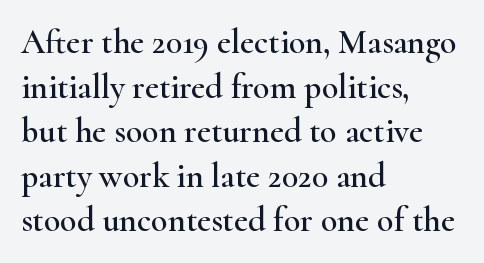
The image shows 34 px wide serif type, upright; set left-aligned, normal line spacing (1.31x), normal letter spacing, not underlined; high stroke contrast and a small x-height.
